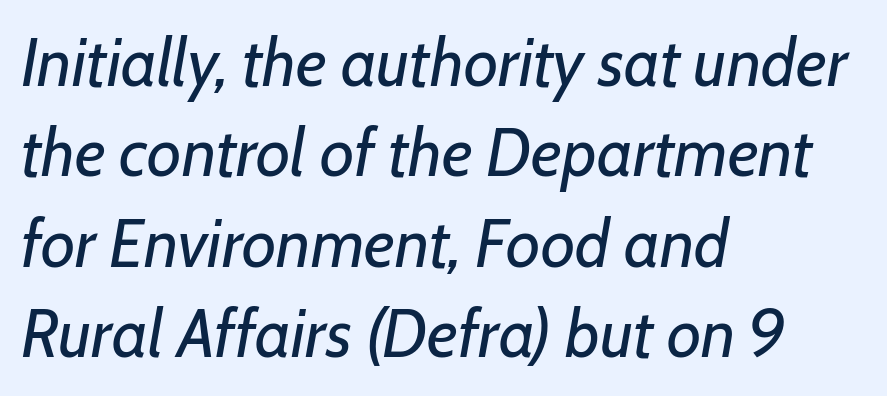
The image shows 67 px regular-weight type, italic (leaning right); set left-aligned, normal line spacing (1.35x), normal letter spacing, not underlined; low stroke contrast and a medium x-height.
